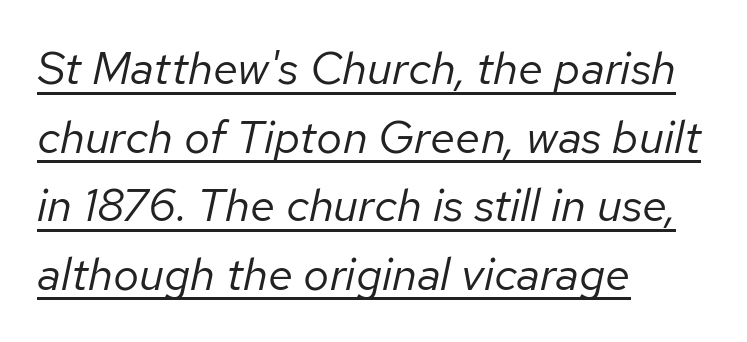
Q: Is the text bold? A: No.
Q: Is the text italic (slanted)? A: Yes, it leans right by about 12 degrees.
Q: Is the text underlined? A: Yes.
Q: How is the paragraph aligned? A: Left-aligned.
Q: Is the spacing between letters normal or unusually wide? A: Normal.
Q: Is the spacing between lines tight, normal or loose? A: Normal.
Q: Width (condensed, normal, or wide)? A: Normal.
Q: Stroke contrast? A: Low.
Q: x-height? A: Medium.
Q: Monospaced? A: No.
